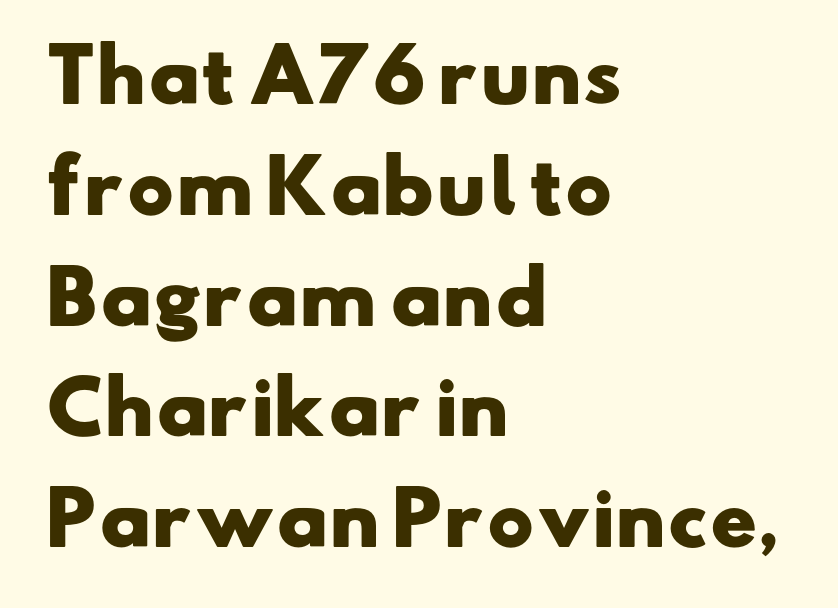
The image shows 71 px heavy, wide sans-serif type; set left-aligned, normal line spacing (1.56x), normal letter spacing, not underlined; low stroke contrast and a small x-height.
